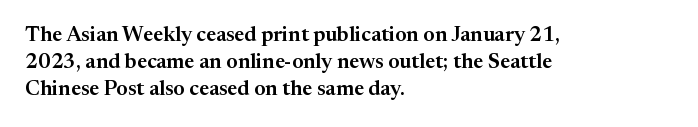
Q: Is the text italic (slanted)? A: No, it is upright.
Q: Is the text underlined? A: No.
Q: How is the paragraph aligned? A: Left-aligned.
Q: Is the spacing between letters normal or unusually wide? A: Normal.
Q: Is the spacing between lines tight, normal or loose? A: Normal.
